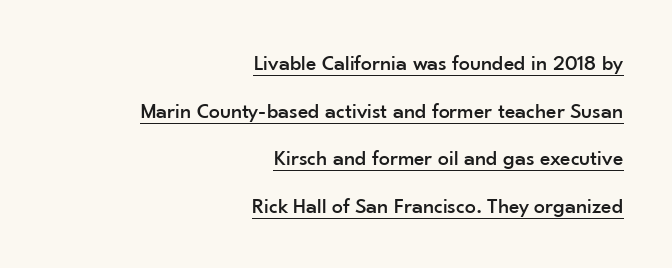
Typeset ragged left — the right edge is the straight one. Is the letter spacing exaggerated? No — it looks like the ordinary default. Unlike italic type, these characters show no tilt at all. Line spacing here is loose. The passage shown is underscored from start to finish.
